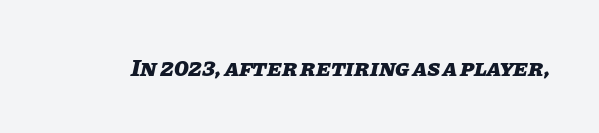
Q: Is the text bold? A: Yes.
Q: Is the text italic (slanted)? A: Yes, it leans right by about 11 degrees.
Q: Is the text underlined? A: No.
Q: Is the spacing between letters normal or unusually wide? A: Normal.
